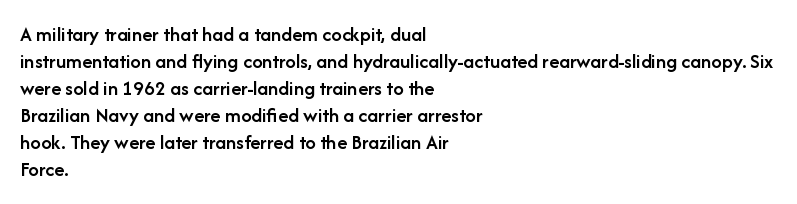
The typography opts for an upright posture over an oblique one. The typesetting leans somewhat heavy: a semibold. Look at the tracking — it's just the regular setting, nothing added. Bare-footed words on every line. Summary of vertical rhythm: regular, with standard interline spacing. The paragraph shown leans on its left margin.
